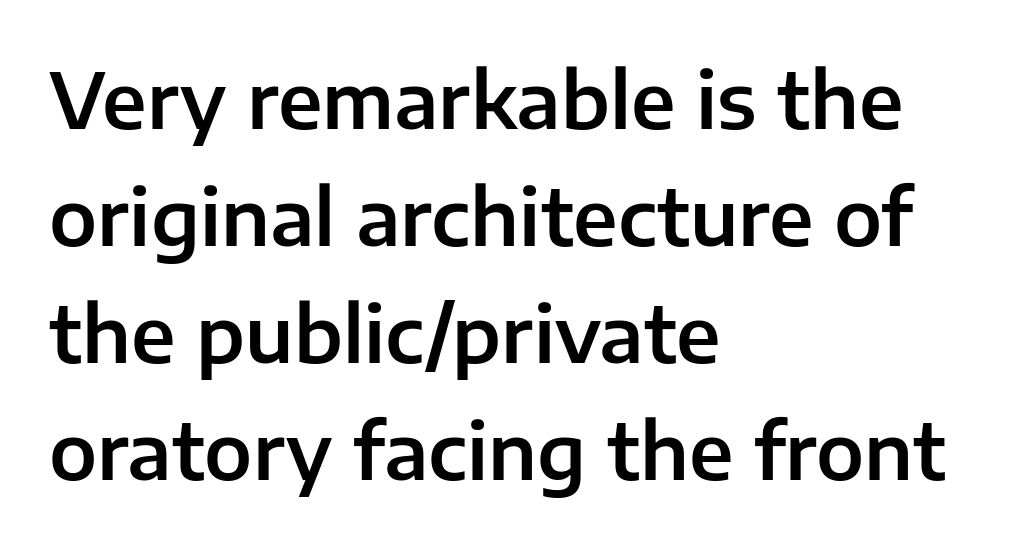
The image shows 77 px sans-serif type, upright; set left-aligned, normal line spacing (1.52x), normal letter spacing, not underlined; low stroke contrast and a medium x-height.
